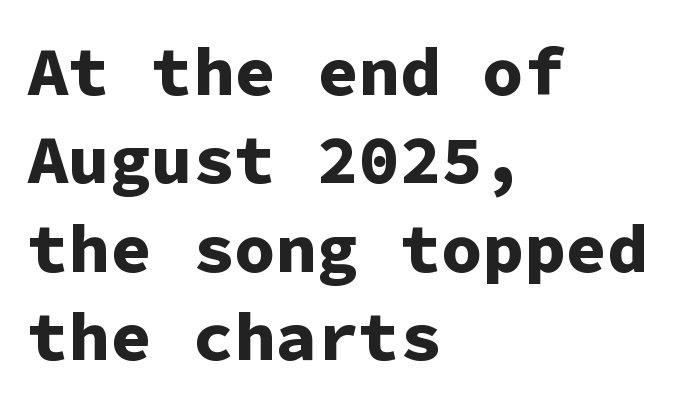
{"serif": "no", "italic": "no", "bold": "yes", "weight": "bold", "width": "normal", "stroke_contrast": "low", "x_height": "medium", "monospaced": "yes", "underline": "no", "align": "left", "line_spacing": "normal", "line_spacing_ratio": 1.28, "letter_spacing": "normal", "letter_spacing_em": 0.0, "glyph_px": 69}
